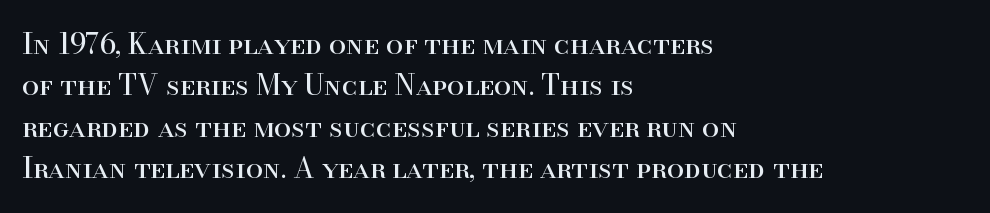
{"serif": "yes", "italic": "no", "bold": "no", "weight": "regular", "width": "normal", "stroke_contrast": "high", "x_height": "small", "monospaced": "no", "underline": "no", "align": "left", "line_spacing": "normal", "line_spacing_ratio": 1.48, "letter_spacing": "normal", "letter_spacing_em": 0.0, "glyph_px": 28}
